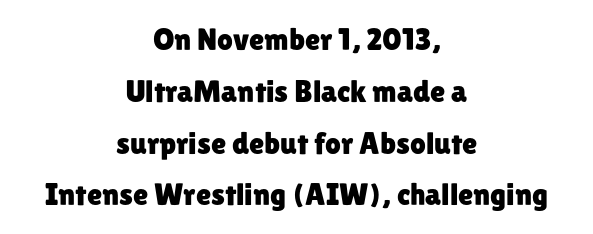
Q: Is the text italic (slanted)? A: No, it is upright.
Q: Is the typeface a serif or a sans-serif typeface? A: Sans-serif.
Q: Is the text underlined? A: No.
Q: How is the paragraph aligned? A: Centered.
Q: Is the spacing between letters normal or unusually wide? A: Normal.
Q: Is the spacing between lines tight, normal or loose? A: Normal.
Q: Width (condensed, normal, or wide)? A: Normal.
Q: Stroke contrast? A: Low.
Q: x-height? A: Medium.
Q: Monospaced? A: No.
